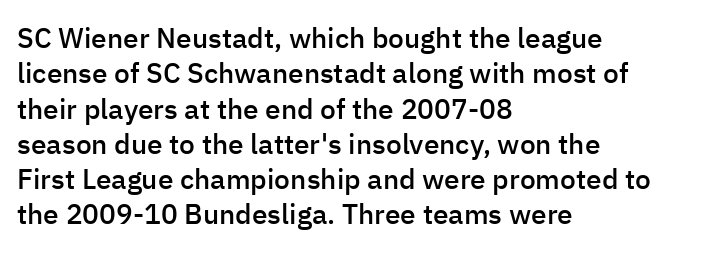
Q: Is the text bold? A: Semi-bold.
Q: Is the text italic (slanted)? A: No, it is upright.
Q: Is the typeface a serif or a sans-serif typeface? A: Sans-serif.
Q: Is the text underlined? A: No.
Q: How is the paragraph aligned? A: Left-aligned.
Q: Is the spacing between letters normal or unusually wide? A: Normal.
Q: Is the spacing between lines tight, normal or loose? A: Normal.
Q: Width (condensed, normal, or wide)? A: Normal.
Q: Stroke contrast? A: Low.
Q: x-height? A: Medium.
Q: Monospaced? A: No.
